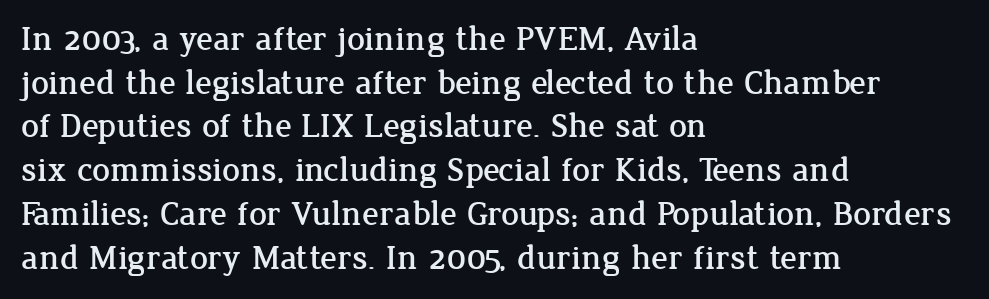
Q: Is the text italic (slanted)? A: No, it is upright.
Q: Is the typeface a serif or a sans-serif typeface? A: Serif.
Q: Is the text underlined? A: No.
Q: How is the paragraph aligned? A: Left-aligned.
Q: Is the spacing between letters normal or unusually wide? A: Normal.
Q: Is the spacing between lines tight, normal or loose? A: Normal.
Q: Width (condensed, normal, or wide)? A: Normal.
Q: Stroke contrast? A: Low.
Q: x-height? A: Medium.
Q: Monospaced? A: No.
